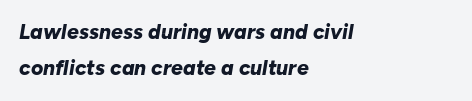
A bare baseline throughout the passage. Does the weight exceed regular? Yes, all the way to bold. Emphasis-style slanted type is in use. Line beginnings align vertically; line endings do not.
